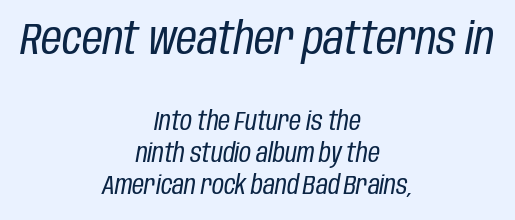
Q: Is the text bold? A: No.
Q: Is the text italic (slanted)? A: Yes, it leans right by about 10 degrees.
Q: Is the text underlined? A: No.
Q: How is the paragraph aligned? A: Centered.
Q: Is the spacing between letters normal or unusually wide? A: Normal.
Q: Which block of text is set in a larger size, the first (top) or the second (bottom)? A: The first (top) one.
Q: Width (condensed, normal, or wide)? A: Condensed.
Q: Stroke contrast? A: Low.
Q: x-height? A: Large.
Q: Monospaced? A: No.
